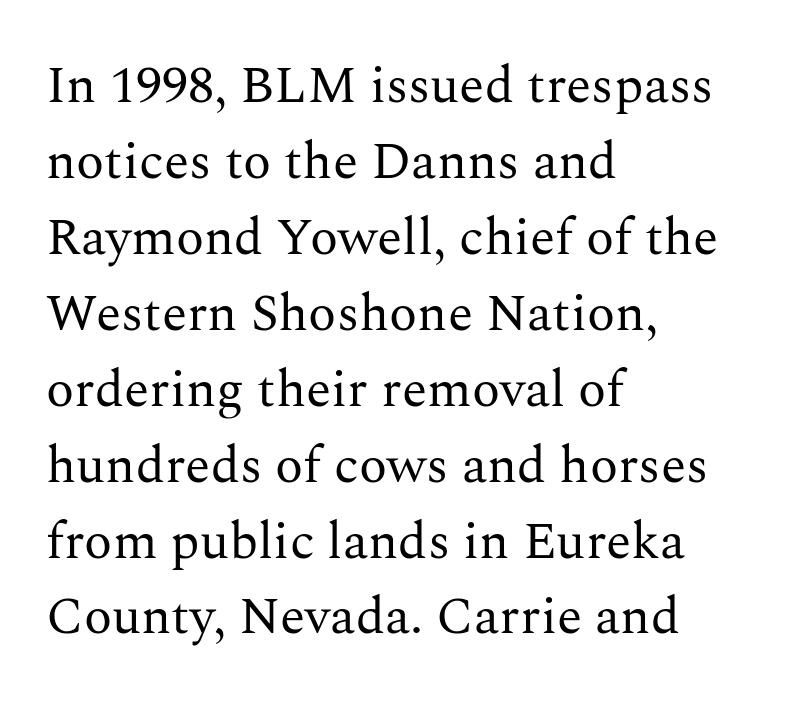
What stands out about the letter spacing? Nothing — it is the standard amount. Is this a fixed-width face? No — the glyphs have proportional, varying widths. Plain, unruled lines of type. Short and long lines alike share a common starting point at left. Leading: standard. The letters look calm and open, with moderate or lighter stems.
